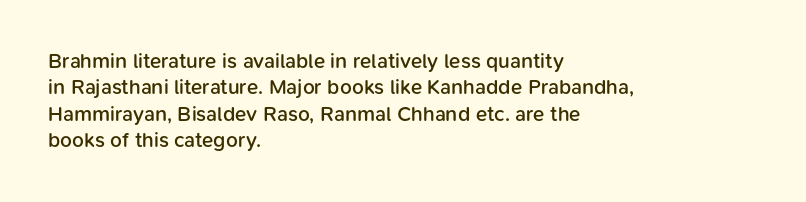
Q: Is the text bold? A: Semi-bold.
Q: Is the text italic (slanted)? A: No, it is upright.
Q: Is the text underlined? A: No.
Q: How is the paragraph aligned? A: Left-aligned.
Q: Is the spacing between letters normal or unusually wide? A: Normal.
Q: Is the spacing between lines tight, normal or loose? A: Normal.
